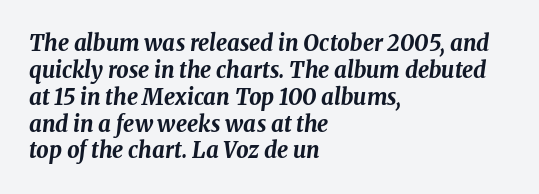
{"italic": "yes", "lean": "right", "slant_degrees": 8, "bold": "yes", "underline": "no", "align": "left", "line_spacing_ratio": 1.22, "letter_spacing": "normal", "letter_spacing_em": 0.0, "glyph_px": 22}
